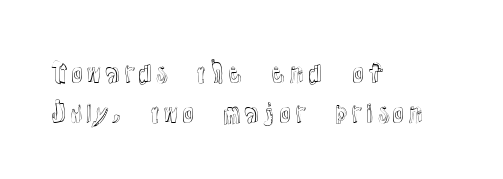
Q: Is the text italic (slanted)? A: No, it is upright.
Q: Is the text underlined? A: No.
Q: How is the paragraph aligned? A: Left-aligned.
Q: Is the spacing between letters normal or unusually wide? A: Normal.
Q: Is the spacing between lines tight, normal or loose? A: Normal.
